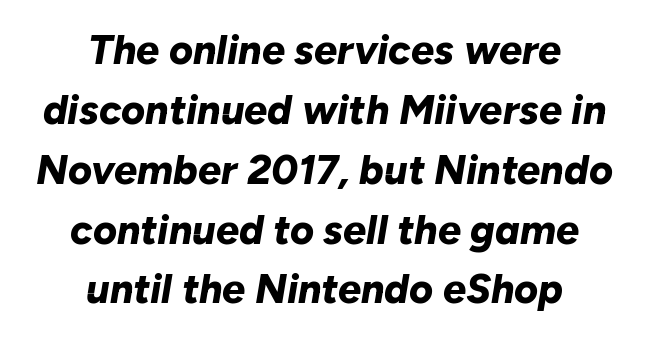
Visually the block forms a symmetrical silhouette, jagged on both flanks. Successive baselines arrive at the customary interval. A typesetter would call this proportional, since set widths differ per character. Designer's note — italics engaged. A bare baseline throughout the passage.
